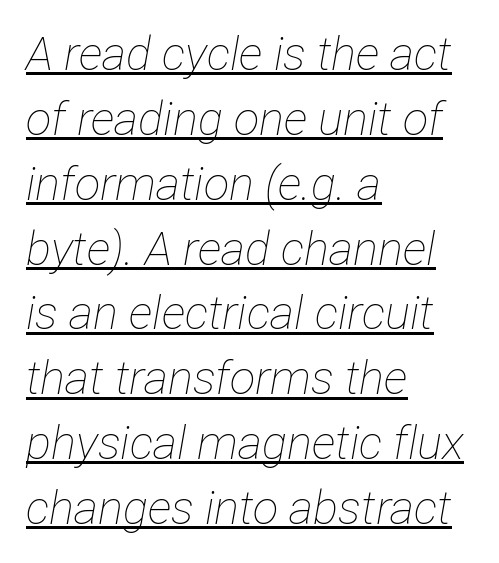
Descenders here cross a horizontal rule under the line. These lines stack with their left ends in a neat column. In terms of letterspacing, this is plain default setting. The typography opts for an oblique posture over an upright one. Unbolded letterforms with no extra heft. Interline gaps are of average width in this sample.
